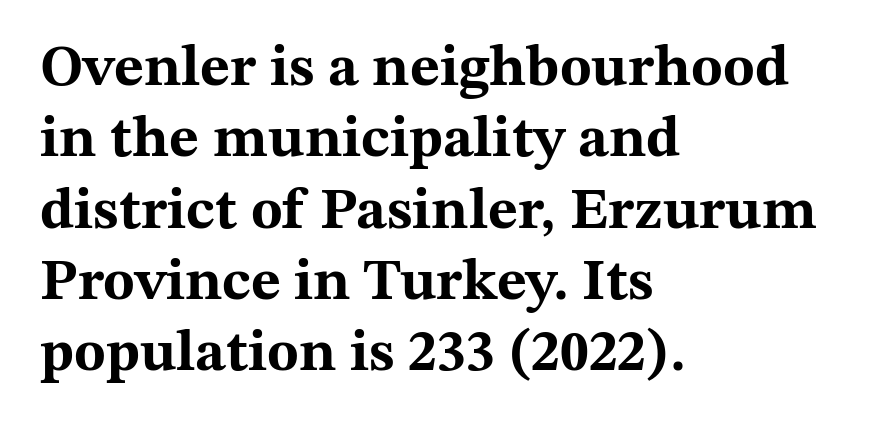
Q: Is the text bold? A: Yes.
Q: Is the text italic (slanted)? A: No, it is upright.
Q: Is the typeface a serif or a sans-serif typeface? A: Serif.
Q: Is the text underlined? A: No.
Q: How is the paragraph aligned? A: Left-aligned.
Q: Is the spacing between letters normal or unusually wide? A: Normal.
Q: Width (condensed, normal, or wide)? A: Wide.
Q: Stroke contrast? A: Medium.
Q: x-height? A: Medium.
Q: Monospaced? A: No.
